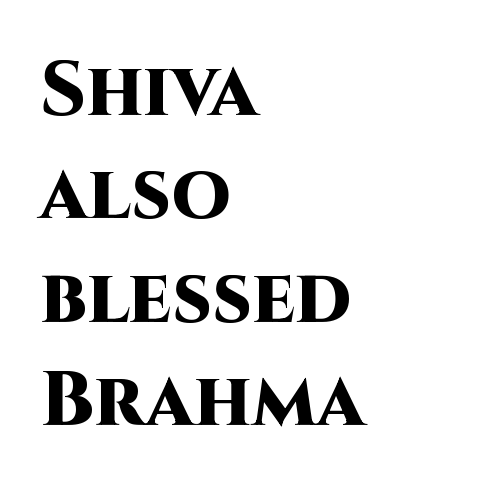
Q: Is the text bold? A: Yes.
Q: Is the text italic (slanted)? A: No, it is upright.
Q: Is the typeface a serif or a sans-serif typeface? A: Sans-serif.
Q: Is the text underlined? A: No.
Q: How is the paragraph aligned? A: Left-aligned.
Q: Is the spacing between letters normal or unusually wide? A: Normal.
Q: Is the spacing between lines tight, normal or loose? A: Normal.
Q: Width (condensed, normal, or wide)? A: Normal.
Q: Stroke contrast? A: High.
Q: x-height? A: Large.
Q: Monospaced? A: No.
